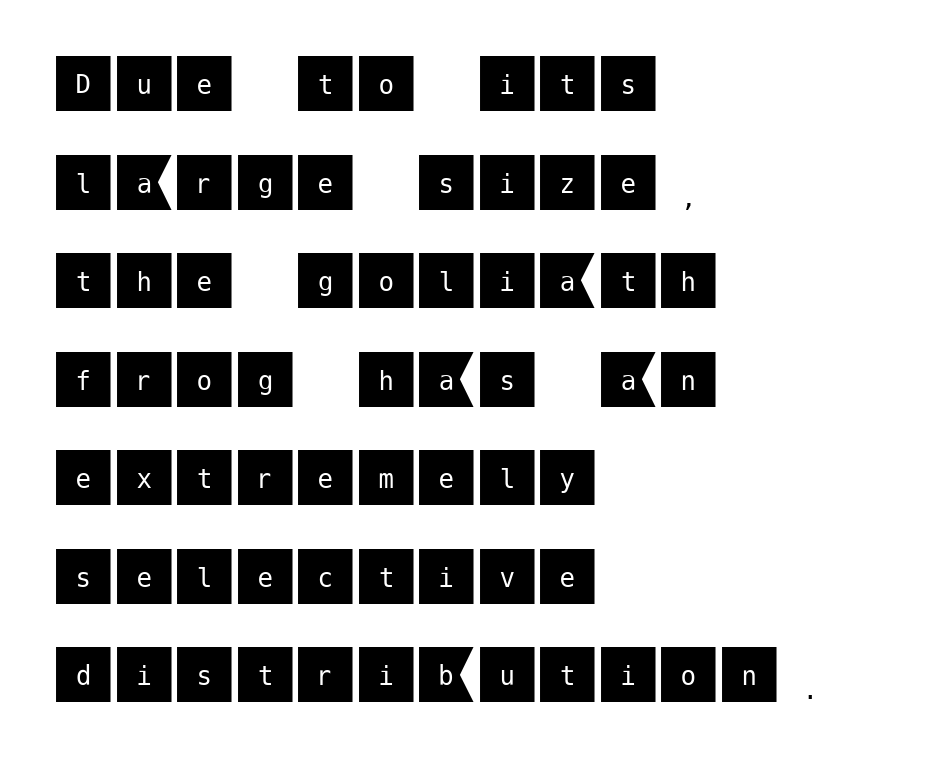
Check where the strokes stop: nothing finishes them off — pure sans. Ascenders rise straight up at ninety degrees. The glyphs are unaccompanied by any horizontal stroke below them. Successive baselines arrive at the customary interval. Layout note: lines flush left.
